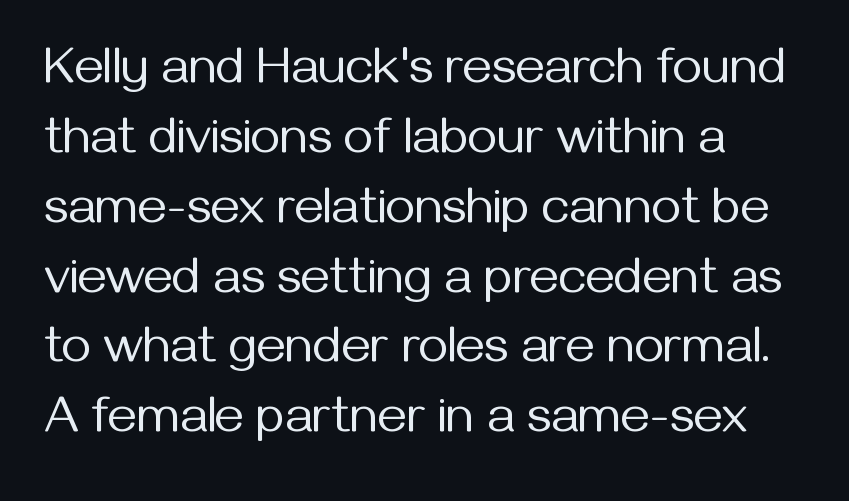
Compared with a centered layout, this one pins lines to the left instead. The leading is moderate, giving the passage an even texture. The typography opts for an upright posture over an oblique one. Character widths vary here, with narrow letters taking less room than wide ones. Plain, unruled lines of type. The typeface has the unassuming heft of standard copy or less.
